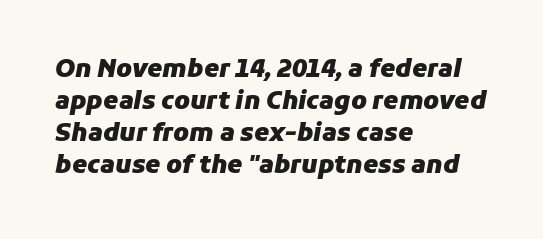
{"italic": "yes", "lean": "right", "slant_degrees": 11, "bold": "yes", "underline": "no", "align": "left", "line_spacing": "normal", "line_spacing_ratio": 1.34, "letter_spacing": "normal", "letter_spacing_em": 0.0, "glyph_px": 24}
